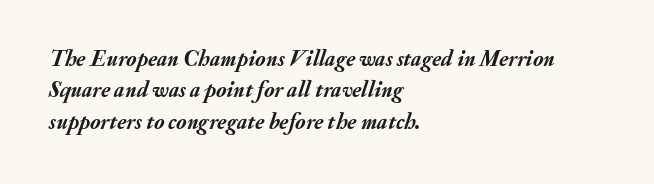
The image shows 22 px bold type, italic (leaning right); set left-aligned, normal line spacing (1.43x), normal letter spacing, not underlined.
